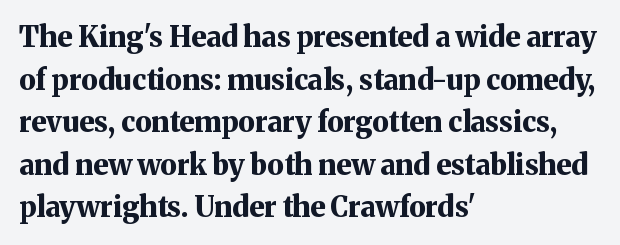
Is the letter spacing exaggerated? No — it looks like the ordinary default. Is this a fixed-width face? No — the glyphs have proportional, varying widths. The typography opts for an upright posture over an oblique one. The compositor pushed each line to the left boundary.
